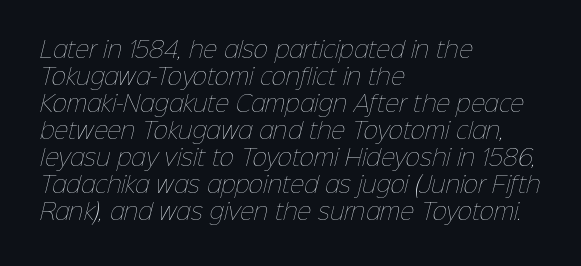
{"bold": "no", "underline": "no", "align": "left", "line_spacing_ratio": 1.23, "letter_spacing": "normal", "letter_spacing_em": 0.0, "glyph_px": 22}
